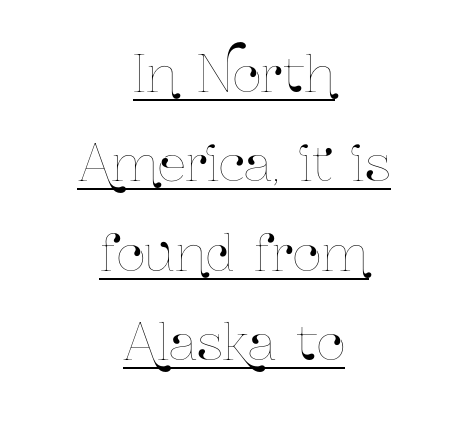
Q: Is the text italic (slanted)? A: No, it is upright.
Q: Is the text underlined? A: Yes.
Q: How is the paragraph aligned? A: Centered.
Q: Is the spacing between letters normal or unusually wide? A: Normal.
Q: Width (condensed, normal, or wide)? A: Condensed.
Q: Stroke contrast? A: Low.
Q: x-height? A: Medium.
Q: Monospaced? A: No.
